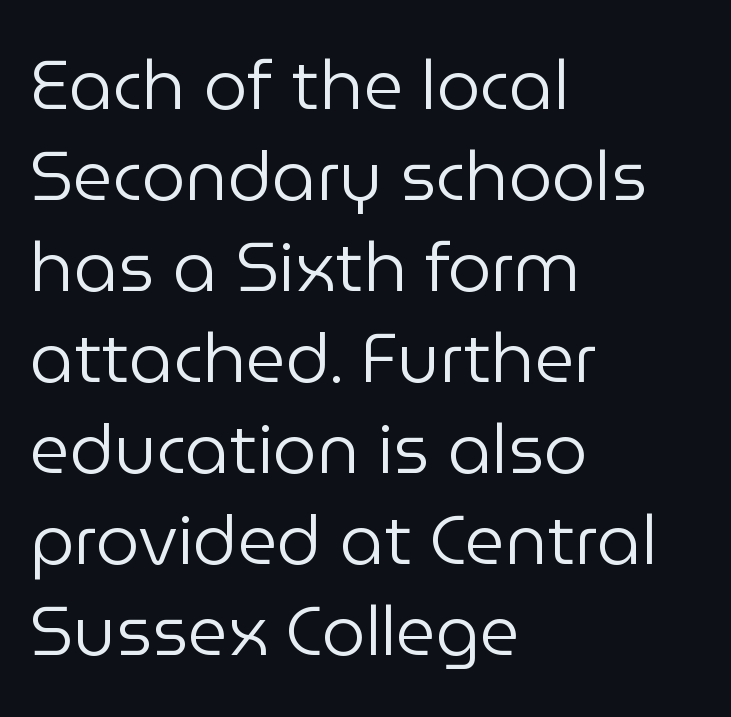
The image shows 69 px regular-weight sans-serif type, upright; set left-aligned, normal line spacing (1.32x), normal letter spacing, not underlined; low stroke contrast and a medium x-height.
